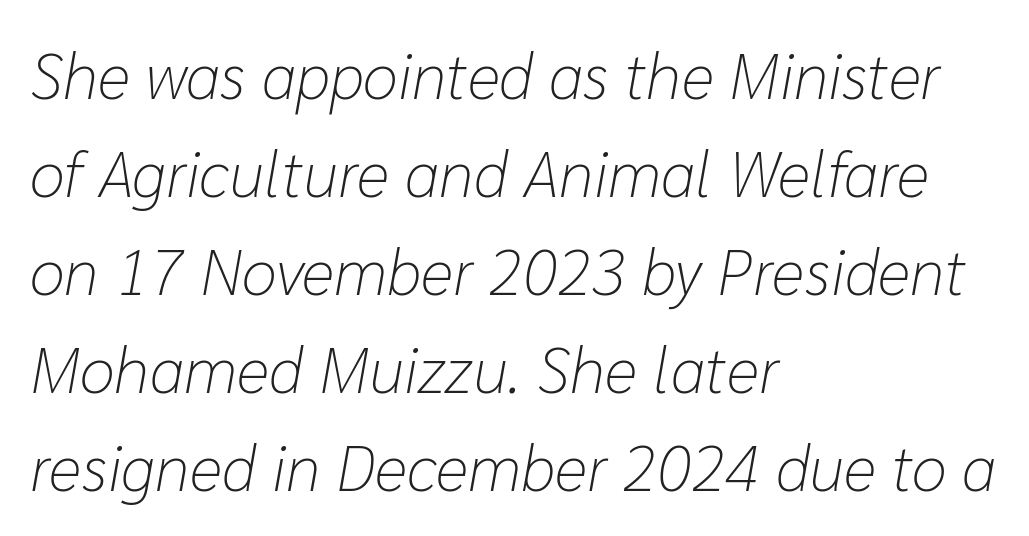
The image shows 64 px light type, italic (leaning right); set left-aligned, normal line spacing (1.53x), normal letter spacing, not underlined; low stroke contrast and a medium x-height.
